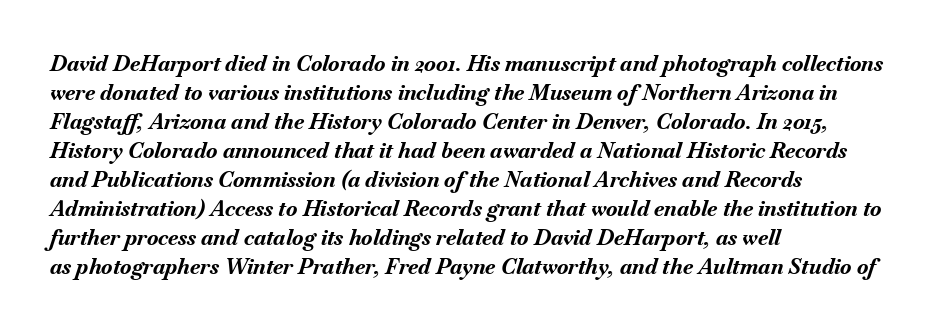
{"italic": "yes", "lean": "right", "slant_degrees": 18, "bold": "yes", "underline": "no", "align": "left", "line_spacing": "normal", "line_spacing_ratio": 1.38, "letter_spacing": "normal", "letter_spacing_em": 0.0, "glyph_px": 21}
